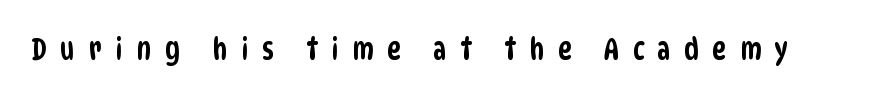
{"serif": "no", "width": "condensed", "stroke_contrast": "low", "x_height": "large", "monospaced": "no", "underline": "no", "letter_spacing": "wide", "letter_spacing_em": 0.44, "glyph_px": 30}
